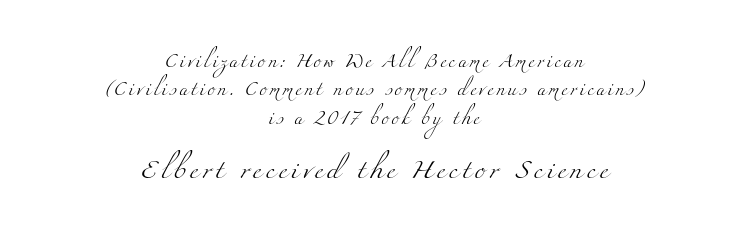
Honestly, there is no underline to notice here at all. Size contrast runs from small at the top to large at the bottom. Interline gaps are noticeably wide in this sample. Weight class: somewhere from thin through regular. These lines are centered, leaving both edges ragged.
